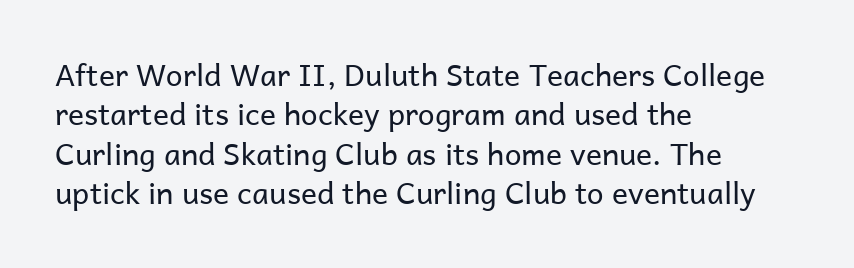
Is the stroke heavy? The answer is a plain regular-or-lighter. Does the copy run flush right? No — it runs flush left. Line spacing here is normal. The letters carry no serifs — their stems end cleanly without finishing strokes. The rendering keeps characters at their native spacing.
